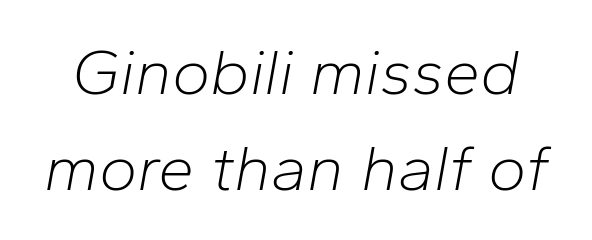
The image shows 65 px light type, italic (leaning right); set normal line spacing (1.48x), normal letter spacing, not underlined; low stroke contrast and a medium x-height.
